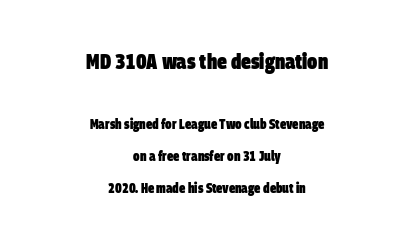
Q: Is the text bold? A: Yes.
Q: Is the text underlined? A: No.
Q: How is the paragraph aligned? A: Centered.
Q: Is the spacing between letters normal or unusually wide? A: Normal.
Q: Is the spacing between lines tight, normal or loose? A: Loose.
Q: Which block of text is set in a larger size, the first (top) or the second (bottom)? A: The first (top) one.
